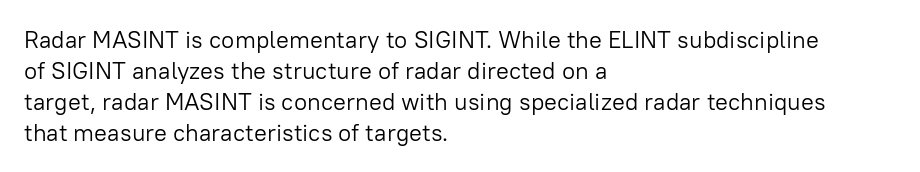
Q: Is the text bold? A: No.
Q: Is the text italic (slanted)? A: No, it is upright.
Q: Is the text underlined? A: No.
Q: How is the paragraph aligned? A: Left-aligned.
Q: Is the spacing between letters normal or unusually wide? A: Normal.
Q: Is the spacing between lines tight, normal or loose? A: Normal.
